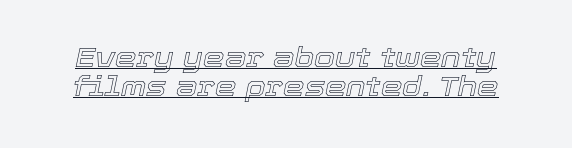
{"italic": "yes", "lean": "right", "slant_degrees": 12, "underline": "yes", "line_spacing": "tight", "line_spacing_ratio": 1.06, "letter_spacing": "normal", "letter_spacing_em": 0.0, "glyph_px": 27}
